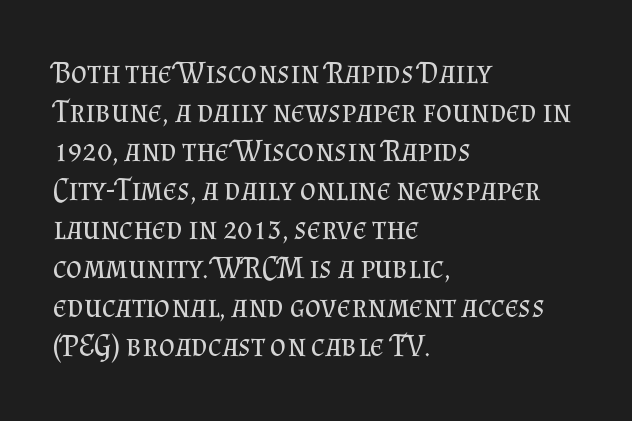
Summary of vertical rhythm: regular, with standard interline spacing. Does the lettering tilt? It doesn't — this is upright. This sample has the flowing, uneven cadence of proportional lettering. Check under the words: just untouched page. Weight class: somewhere from thin through regular. Are there feet on the stems? There are — it's a serif.
